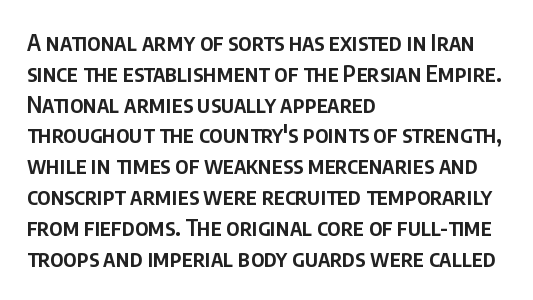
Whoever set this chose a conventional vertical rhythm. There is no visible air inserted between adjacent glyphs. Where is the straight margin? On the left. Type without underlining. The specimen reads as upright at a glance. The typesetting leans somewhat heavy: a semibold.
